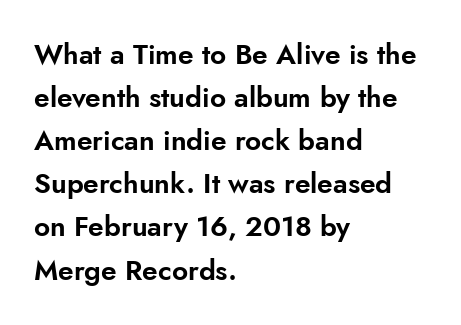
{"serif": "no", "italic": "no", "width": "normal", "stroke_contrast": "low", "x_height": "small", "monospaced": "no", "underline": "no", "align": "left", "line_spacing": "normal", "line_spacing_ratio": 1.54, "letter_spacing": "normal", "letter_spacing_em": 0.0, "glyph_px": 28}
